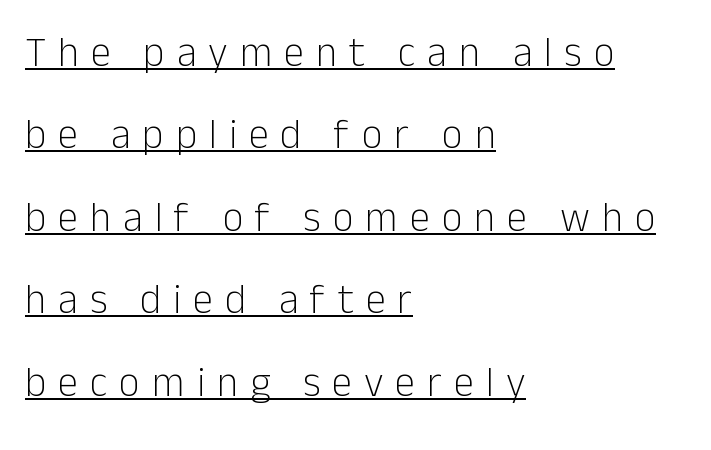
{"serif": "no", "italic": "no", "bold": "no", "weight": "light", "width": "normal", "stroke_contrast": "low", "x_height": "medium", "monospaced": "no", "underline": "yes", "align": "left", "line_spacing": "loose", "line_spacing_ratio": 2.01, "letter_spacing": "wide", "letter_spacing_em": 0.29, "glyph_px": 41}
